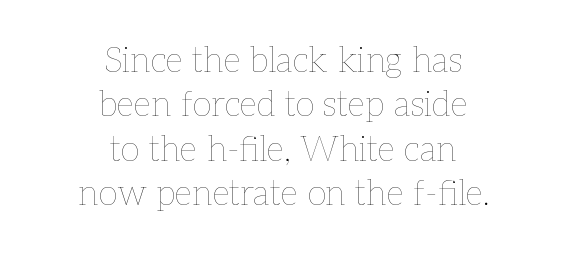
Q: Is the text bold? A: No.
Q: Is the text italic (slanted)? A: No, it is upright.
Q: Is the text underlined? A: No.
Q: How is the paragraph aligned? A: Centered.
Q: Is the spacing between letters normal or unusually wide? A: Normal.
Q: Is the spacing between lines tight, normal or loose? A: Normal.
Q: Width (condensed, normal, or wide)? A: Normal.
Q: Stroke contrast? A: Low.
Q: x-height? A: Medium.
Q: Monospaced? A: No.
